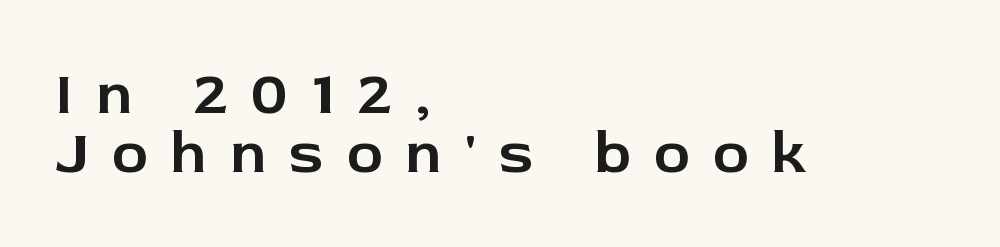
The image shows 61 px sans-serif type, upright; set left-aligned, tight line spacing (0.96x), unusually wide letter spacing (+0.38 em), not underlined; low stroke contrast and a medium x-height.
